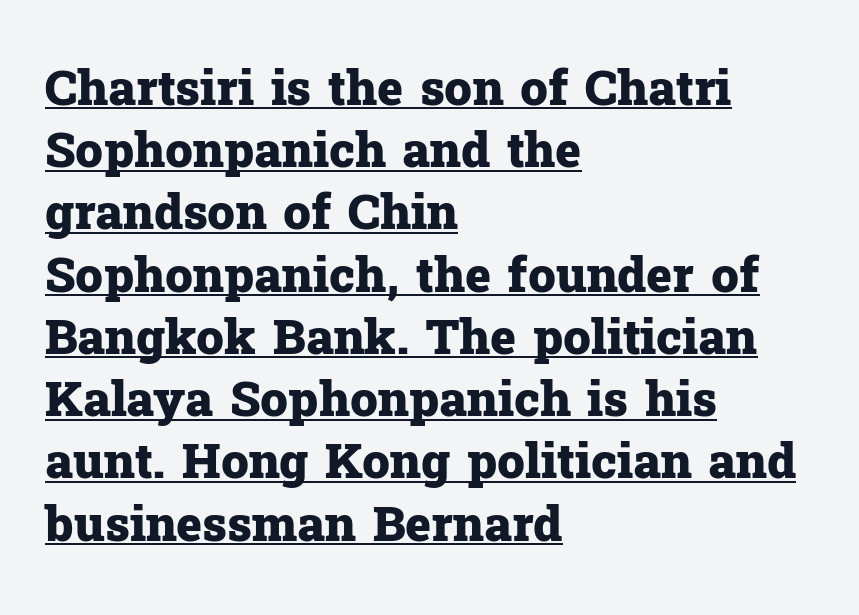
Leftover space on each line is placed entirely after the last word. Interline gaps are of average width in this sample. The words here are underlined. Notice how the stems are strictly vertical — no italics here.
